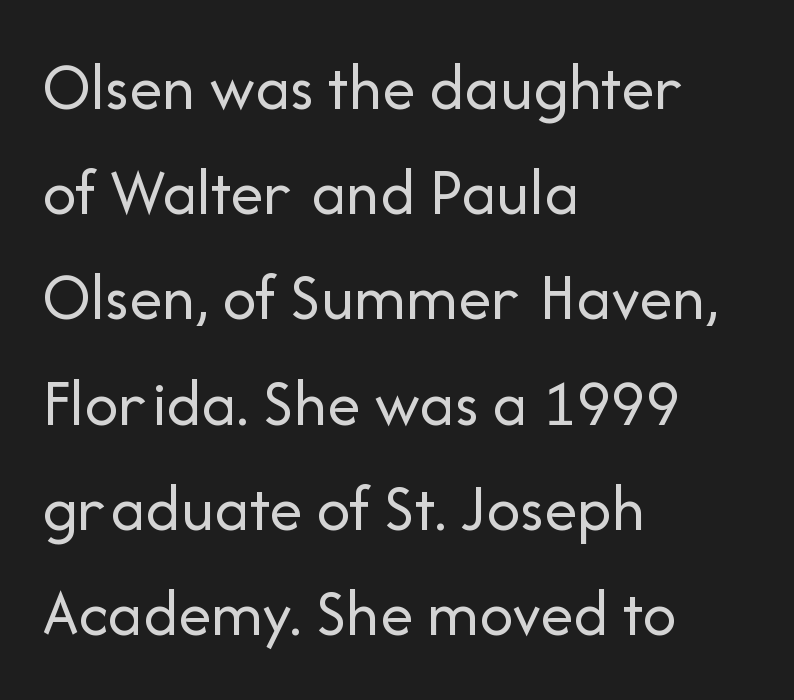
The cut favours lightness, reaching ordinary text weight at its darkest. This sample keeps an unexceptional amount of space between lines. The setting favours the left margin, as ordinary paragraphs usually do. Character widths vary here, with narrow letters taking less room than wide ones.
